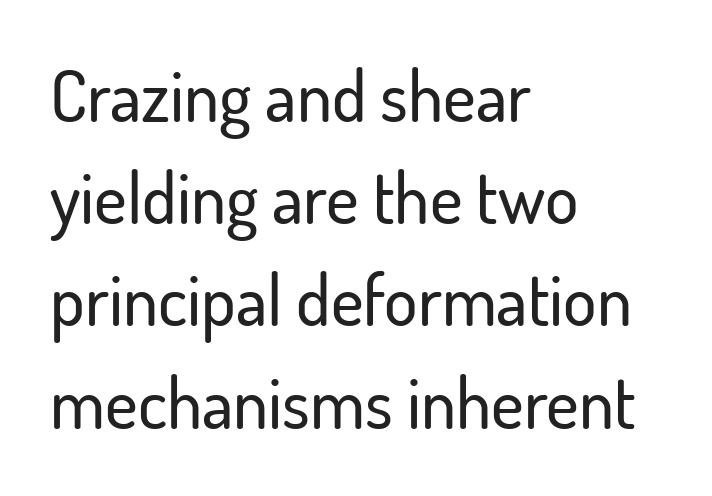
Q: Is the text italic (slanted)? A: No, it is upright.
Q: Is the typeface a serif or a sans-serif typeface? A: Sans-serif.
Q: Is the text underlined? A: No.
Q: How is the paragraph aligned? A: Left-aligned.
Q: Is the spacing between letters normal or unusually wide? A: Normal.
Q: Is the spacing between lines tight, normal or loose? A: Normal.
Q: Width (condensed, normal, or wide)? A: Normal.
Q: Stroke contrast? A: Low.
Q: x-height? A: Small.
Q: Monospaced? A: No.
